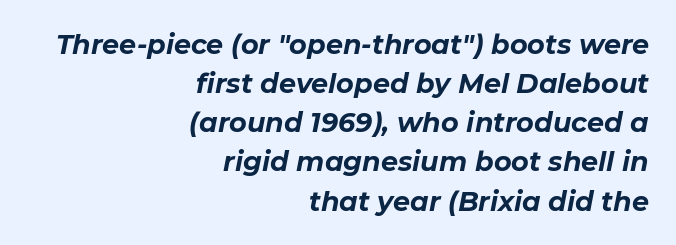
Q: Is the text bold? A: Yes.
Q: Is the text italic (slanted)? A: Yes, it leans right by about 11 degrees.
Q: Is the text underlined? A: No.
Q: How is the paragraph aligned? A: Right-aligned.
Q: Is the spacing between letters normal or unusually wide? A: Normal.
Q: Is the spacing between lines tight, normal or loose? A: Normal.
